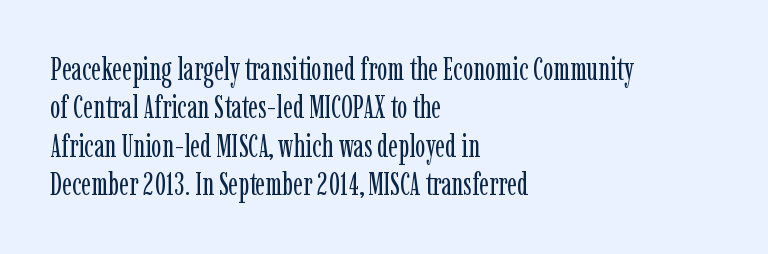
{"serif": "yes", "italic": "no", "bold": "no", "weight": "regular", "width": "condensed", "stroke_contrast": "low", "x_height": "medium", "monospaced": "no", "underline": "no", "align": "left", "line_spacing_ratio": 1.24, "letter_spacing": "normal", "letter_spacing_em": 0.0, "glyph_px": 31}
